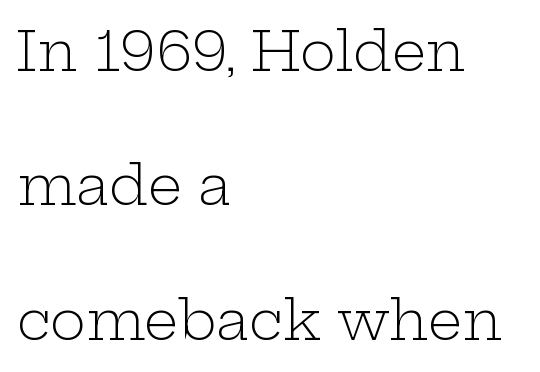
The type is set solid horizontally, with unmodified tracking. Honestly, there is no underline to notice here at all. The rendering anchors every line to the left-hand side. A great deal of white space separates one row of letters from the next. Is the type heavy? It reads as light-to-regular instead. The specimen reads as upright at a glance.
